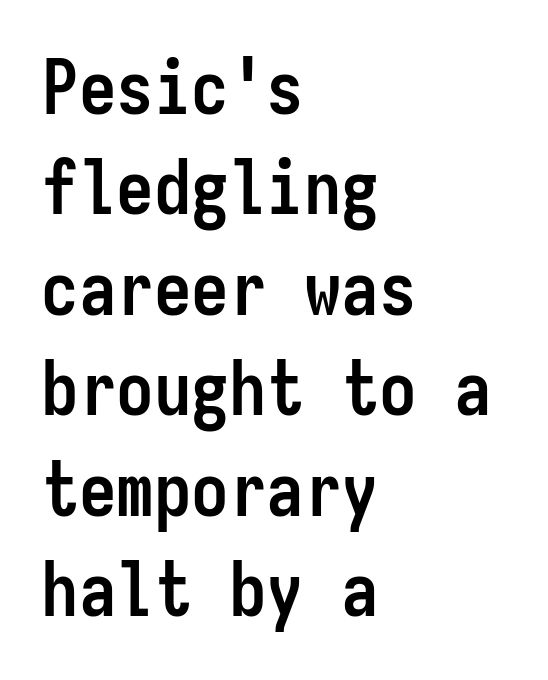
{"serif": "no", "italic": "no", "bold": "yes", "weight": "semibold", "width": "condensed", "stroke_contrast": "low", "x_height": "medium", "monospaced": "yes", "underline": "no", "align": "left", "line_spacing": "normal", "line_spacing_ratio": 1.34, "letter_spacing": "normal", "letter_spacing_em": 0.0, "glyph_px": 75}
